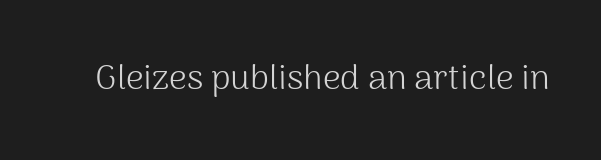
Q: Is the text bold? A: No.
Q: Is the text italic (slanted)? A: No, it is upright.
Q: Is the typeface a serif or a sans-serif typeface? A: Sans-serif.
Q: Is the text underlined? A: No.
Q: Is the spacing between letters normal or unusually wide? A: Normal.
Q: Width (condensed, normal, or wide)? A: Normal.
Q: Stroke contrast? A: Medium.
Q: x-height? A: Medium.
Q: Monospaced? A: No.
